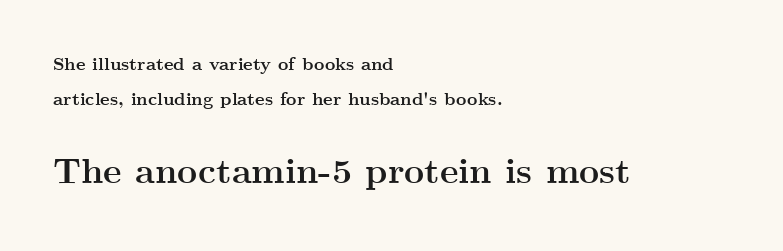
The image shows 35 px semibold, wide serif type, upright; set left-aligned, loose line spacing (1.93x), normal letter spacing, not underlined; the second (bottom) block is 1.94x larger; medium stroke contrast and a small x-height.
